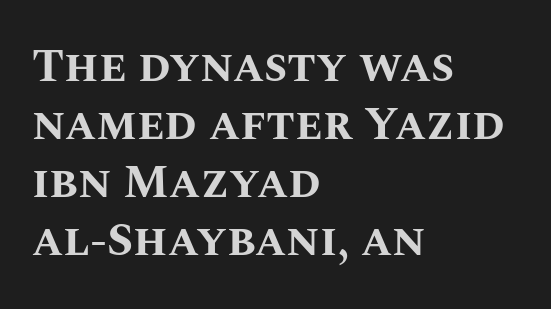
The image shows 46 px bold type, upright; set left-aligned, normal line spacing (1.26x), normal letter spacing, not underlined; medium stroke contrast and a large x-height.
